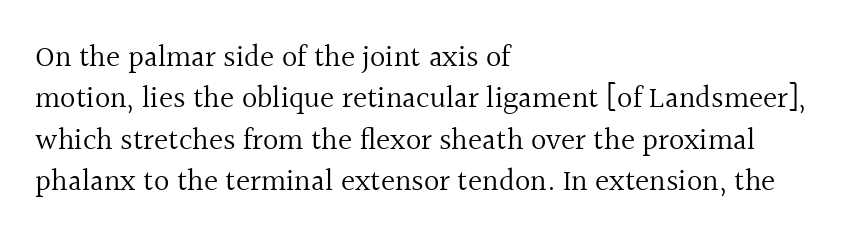
Serifs: yes, visible at the terminals of the letterforms. Regarding leading, the lines here are spaced in the standard way. The cut favours lightness, reaching ordinary text weight at its darkest. Rule under the text: the space is simply empty.
